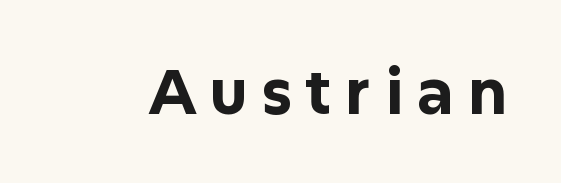
The image shows 62 px bold sans-serif type, upright; set unusually wide letter spacing (+0.22 em), not underlined; low stroke contrast and a medium x-height.
